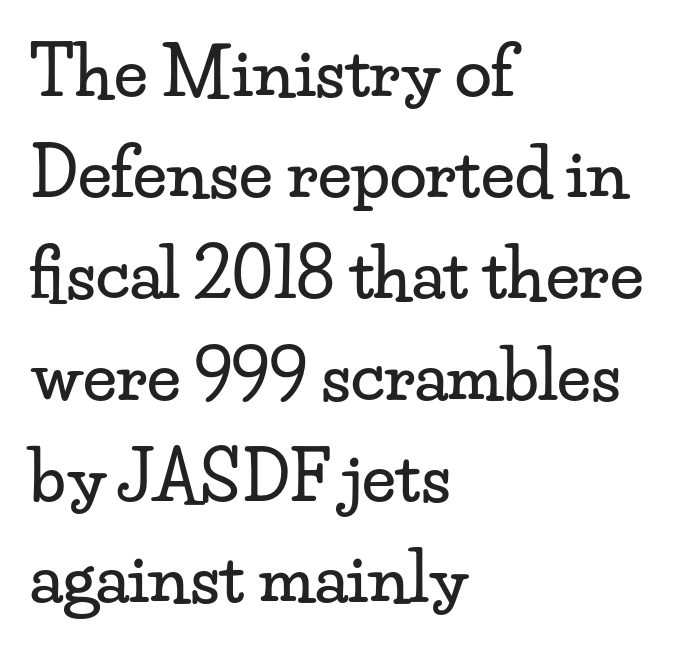
There is no visible air inserted between adjacent glyphs. This sample uses a serif face. Each line starts at the same left margin while the right side varies. The space between consecutive lines is moderate.
